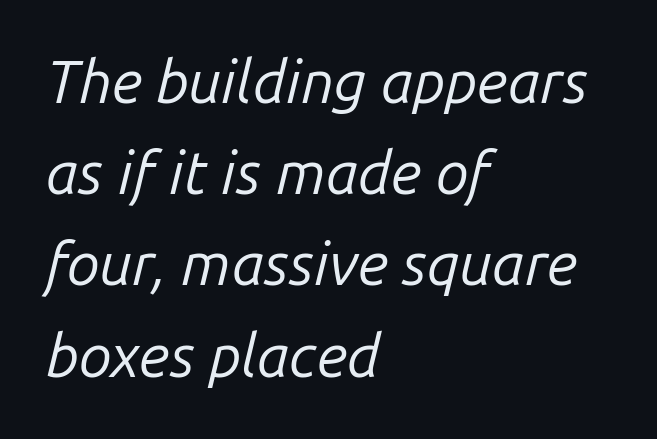
Q: Is the text bold? A: No.
Q: Is the text italic (slanted)? A: Yes, it leans right by about 14 degrees.
Q: Is the text underlined? A: No.
Q: How is the paragraph aligned? A: Left-aligned.
Q: Is the spacing between letters normal or unusually wide? A: Normal.
Q: Is the spacing between lines tight, normal or loose? A: Normal.
Q: Width (condensed, normal, or wide)? A: Normal.
Q: Stroke contrast? A: Low.
Q: x-height? A: Medium.
Q: Monospaced? A: No.
